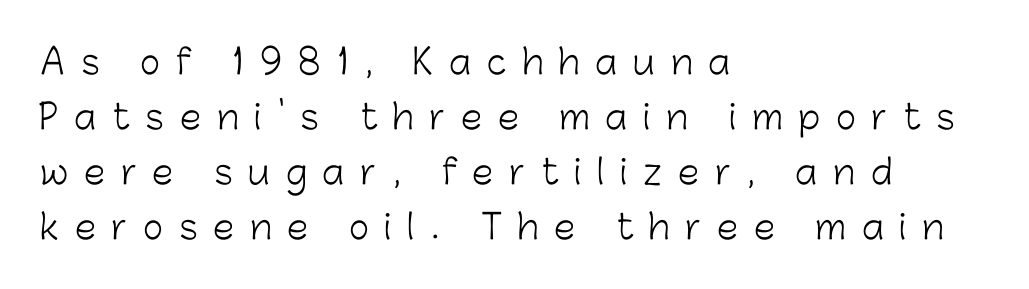
Q: Is the text bold? A: No.
Q: Is the text italic (slanted)? A: No, it is upright.
Q: Is the typeface a serif or a sans-serif typeface? A: Sans-serif.
Q: Is the text underlined? A: No.
Q: How is the paragraph aligned? A: Left-aligned.
Q: Is the spacing between letters normal or unusually wide? A: Unusually wide.
Q: Is the spacing between lines tight, normal or loose? A: Normal.
Q: Width (condensed, normal, or wide)? A: Normal.
Q: Stroke contrast? A: Low.
Q: x-height? A: Medium.
Q: Monospaced? A: No.
